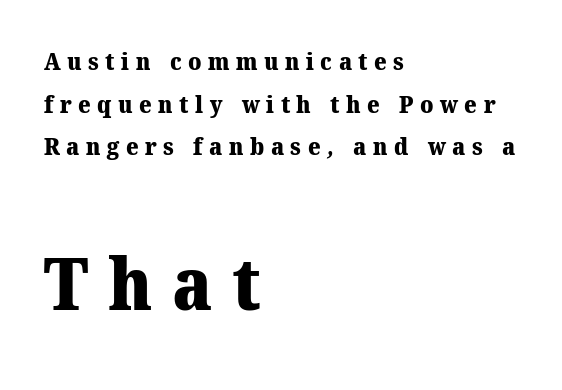
Q: Is the text bold? A: Yes.
Q: Is the typeface a serif or a sans-serif typeface? A: Serif.
Q: Is the text underlined? A: No.
Q: How is the paragraph aligned? A: Left-aligned.
Q: Is the spacing between letters normal or unusually wide? A: Unusually wide.
Q: Which block of text is set in a larger size, the first (top) or the second (bottom)? A: The second (bottom) one.
Q: Width (condensed, normal, or wide)? A: Normal.
Q: Stroke contrast? A: Medium.
Q: x-height? A: Medium.
Q: Monospaced? A: No.
